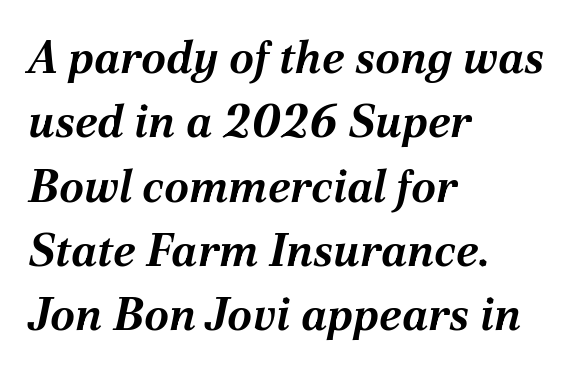
The image shows 45 px bold type, italic (leaning right); set left-aligned, normal line spacing (1.43x), normal letter spacing, not underlined; medium stroke contrast and a medium x-height.
